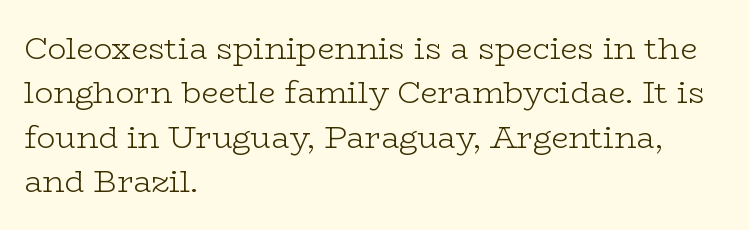
{"serif": "yes", "italic": "no", "bold": "no", "weight": "light", "width": "wide", "stroke_contrast": "low", "x_height": "medium", "monospaced": "no", "underline": "no", "align": "left", "line_spacing": "normal", "line_spacing_ratio": 1.43, "letter_spacing": "normal", "letter_spacing_em": 0.0, "glyph_px": 31}
